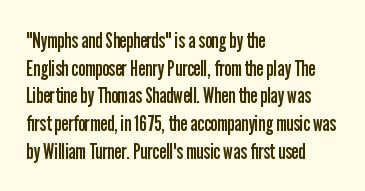
The image shows 22 px text type, upright; set left-aligned, normal line spacing (1.26x), normal letter spacing, not underlined.
